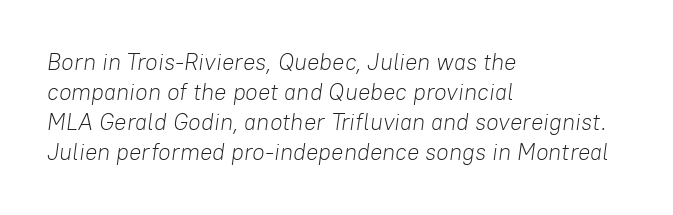
{"italic": "yes", "lean": "right", "slant_degrees": 8, "bold": "no", "underline": "no", "align": "left", "line_spacing": "normal", "line_spacing_ratio": 1.31, "letter_spacing": "normal", "letter_spacing_em": 0.0, "glyph_px": 23}
